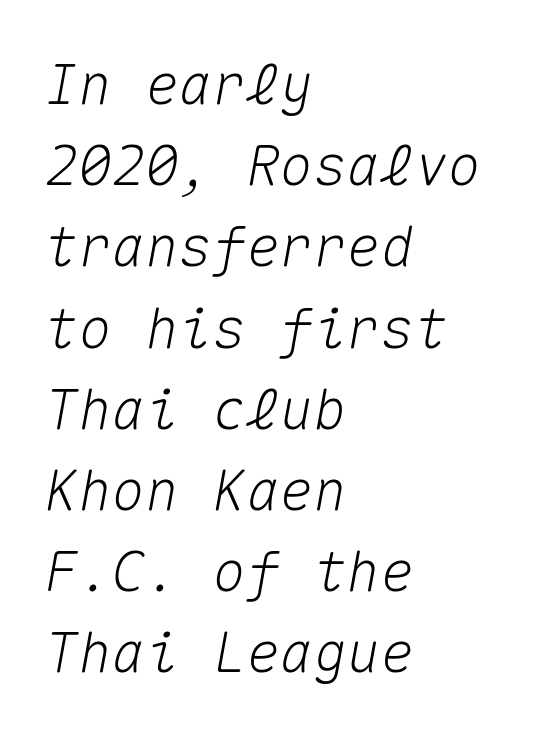
{"italic": "yes", "lean": "right", "slant_degrees": 10, "width": "normal", "stroke_contrast": "medium", "x_height": "medium", "monospaced": "yes", "underline": "no", "align": "left", "line_spacing": "normal", "line_spacing_ratio": 1.45, "letter_spacing": "normal", "letter_spacing_em": 0.0, "glyph_px": 56}
